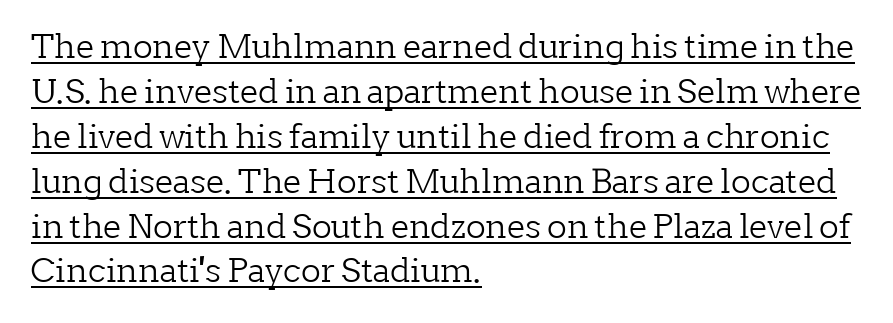
{"serif": "yes", "italic": "no", "bold": "no", "weight": "light", "width": "normal", "stroke_contrast": "low", "x_height": "medium", "monospaced": "no", "underline": "yes", "align": "left", "line_spacing": "normal", "line_spacing_ratio": 1.36, "letter_spacing": "normal", "letter_spacing_em": 0.0, "glyph_px": 33}
